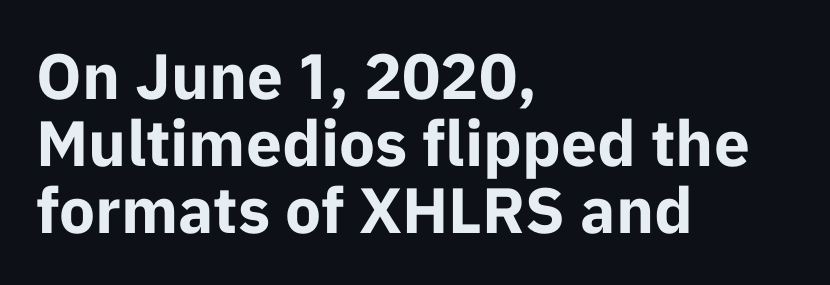
{"serif": "no", "italic": "no", "bold": "yes", "weight": "bold", "width": "normal", "stroke_contrast": "low", "x_height": "medium", "monospaced": "no", "underline": "no", "align": "left", "line_spacing": "tight", "line_spacing_ratio": 1.05, "letter_spacing": "normal", "letter_spacing_em": 0.0, "glyph_px": 64}
